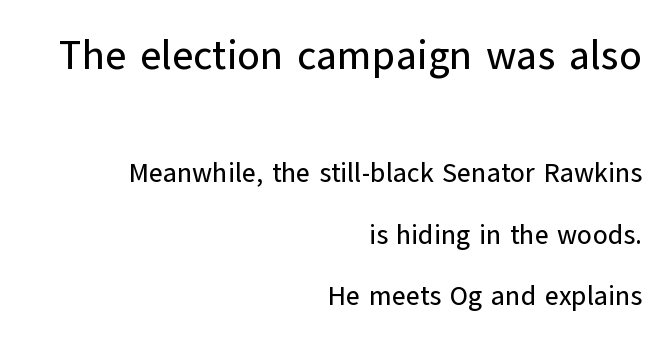
Q: Is the text italic (slanted)? A: No, it is upright.
Q: Is the typeface a serif or a sans-serif typeface? A: Sans-serif.
Q: Is the text underlined? A: No.
Q: How is the paragraph aligned? A: Right-aligned.
Q: Is the spacing between letters normal or unusually wide? A: Normal.
Q: Is the spacing between lines tight, normal or loose? A: Loose.
Q: Which block of text is set in a larger size, the first (top) or the second (bottom)? A: The first (top) one.
Q: Width (condensed, normal, or wide)? A: Normal.
Q: Stroke contrast? A: Low.
Q: x-height? A: Medium.
Q: Monospaced? A: No.
